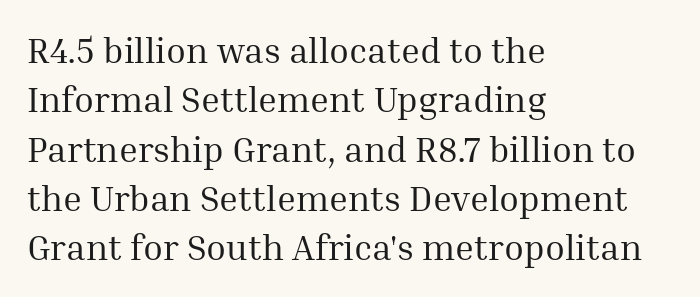
Characters follow at the spacing the type designer built in. No italicization has been applied; the sample stays upright. Is this a sans? No — the strokes have serifs. The space between consecutive lines is moderate. Stems here are at most as thick as an everyday book face. Reading down the block, your eye returns to a fixed left position each line.
